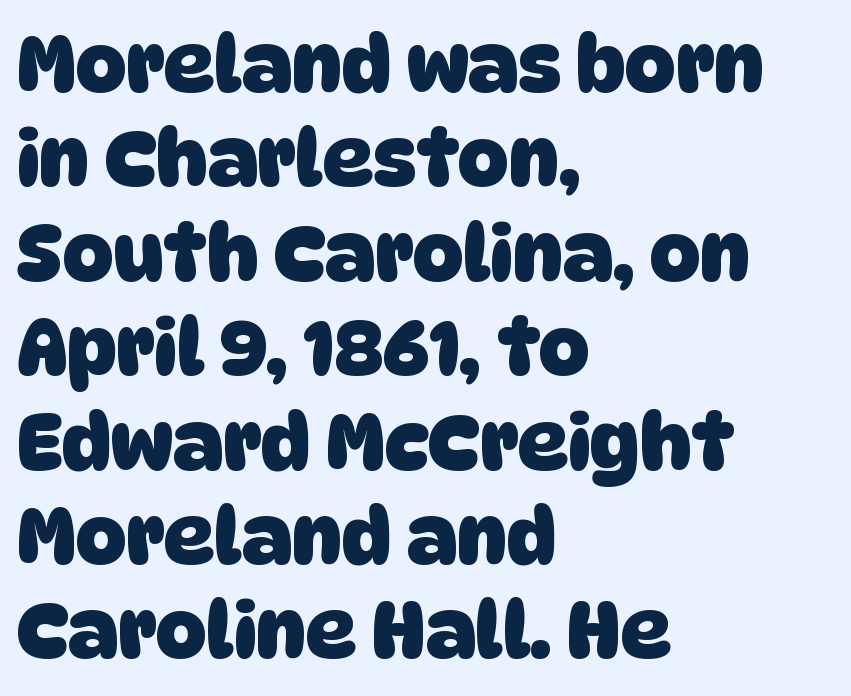
Anything drawn beneath the words? Only blank space. Stroke terminals: plain, sans-serif. Inter-character spacing is left at the font's built-in metrics. Spacing verdict: proportional, widths tailored to each character. These words are printed bold, with thick strokes throughout.
